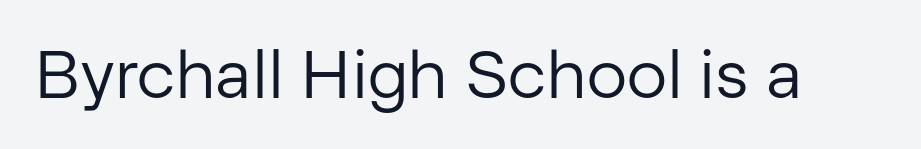
In terms of letterform style, serifs are entirely absent. You could call the tracking neutral — neither tight nor loose. The face looks like a standard text weight, possibly lighter. This sample uses an upright cut, with every glyph sitting square on the baseline. The string is rendered with underlining switched off. Note the varied advance widths — an 'i' is clearly narrower than an 'm'.
